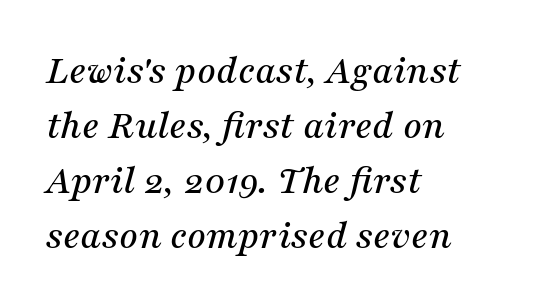
Q: Is the text italic (slanted)? A: Yes, it leans right by about 16 degrees.
Q: Is the typeface a serif or a sans-serif typeface? A: Serif.
Q: Is the text underlined? A: No.
Q: How is the paragraph aligned? A: Left-aligned.
Q: Is the spacing between letters normal or unusually wide? A: Normal.
Q: Is the spacing between lines tight, normal or loose? A: Normal.
Q: Width (condensed, normal, or wide)? A: Normal.
Q: Stroke contrast? A: Medium.
Q: x-height? A: Medium.
Q: Monospaced? A: No.
